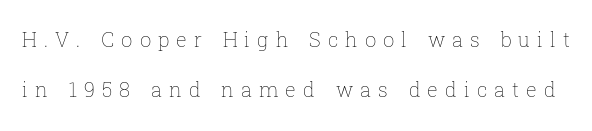
Loosely led — the rows are spread out. Every stem runs plumb, perpendicular to the baseline. Caption: expanded tracking, letters set apart. Heaviness? Minimal to ordinary, like unemphasized prose. Any mark beneath the type? The region is blank.
